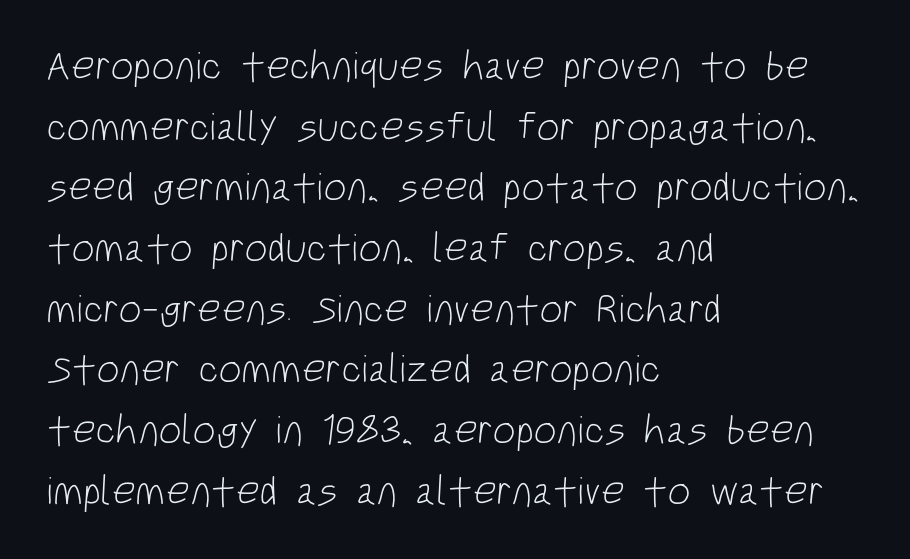
Q: Is the text bold? A: No.
Q: Is the typeface a serif or a sans-serif typeface? A: Sans-serif.
Q: Is the text underlined? A: No.
Q: How is the paragraph aligned? A: Left-aligned.
Q: Is the spacing between letters normal or unusually wide? A: Normal.
Q: Is the spacing between lines tight, normal or loose? A: Normal.
Q: Width (condensed, normal, or wide)? A: Condensed.
Q: Stroke contrast? A: Low.
Q: x-height? A: Large.
Q: Monospaced? A: No.
